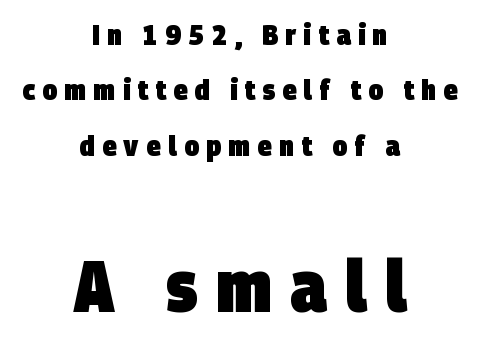
Q: Is the text bold? A: Yes.
Q: Is the typeface a serif or a sans-serif typeface? A: Sans-serif.
Q: Is the text underlined? A: No.
Q: How is the paragraph aligned? A: Centered.
Q: Is the spacing between letters normal or unusually wide? A: Unusually wide.
Q: Is the spacing between lines tight, normal or loose? A: Loose.
Q: Which block of text is set in a larger size, the first (top) or the second (bottom)? A: The second (bottom) one.
Q: Width (condensed, normal, or wide)? A: Condensed.
Q: Stroke contrast? A: Low.
Q: x-height? A: Large.
Q: Monospaced? A: No.
